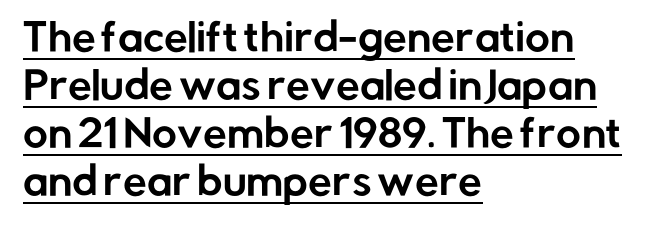
Tracking value appears to be zero — textbook default spacing. Character widths vary here, with narrow letters taking less room than wide ones. The lettering holds an erect, upright posture throughout. A normal amount of white space separates one row of letters from the next. Short and long lines alike share a common starting point at left.
